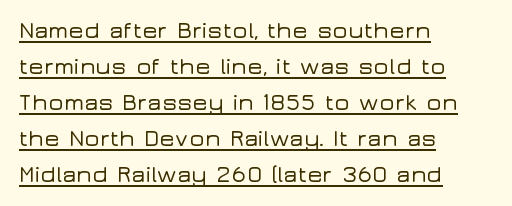
Q: Is the text italic (slanted)? A: No, it is upright.
Q: Is the text underlined? A: Yes.
Q: How is the paragraph aligned? A: Left-aligned.
Q: Is the spacing between letters normal or unusually wide? A: Normal.
Q: Is the spacing between lines tight, normal or loose? A: Normal.
